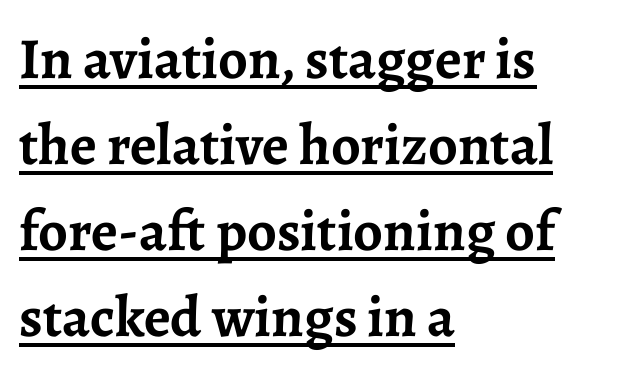
{"serif": "yes", "italic": "no", "bold": "yes", "weight": "semibold", "width": "normal", "stroke_contrast": "low", "x_height": "medium", "monospaced": "no", "underline": "yes", "align": "left", "line_spacing": "normal", "line_spacing_ratio": 1.48, "letter_spacing": "normal", "letter_spacing_em": 0.0, "glyph_px": 58}
